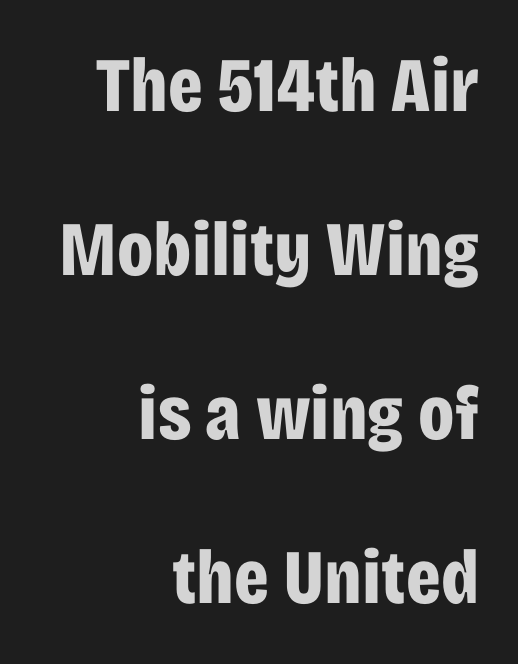
The image shows 77 px bold, condensed sans-serif type, upright; set right-aligned, loose line spacing (2.13x), normal letter spacing, not underlined; low stroke contrast and a large x-height.
